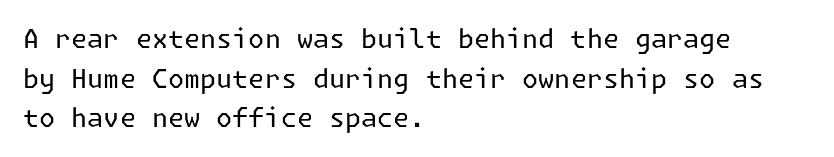
{"italic": "no", "bold": "no", "underline": "no", "align": "left", "line_spacing": "normal", "line_spacing_ratio": 1.52, "letter_spacing": "normal", "letter_spacing_em": 0.0, "glyph_px": 26}
